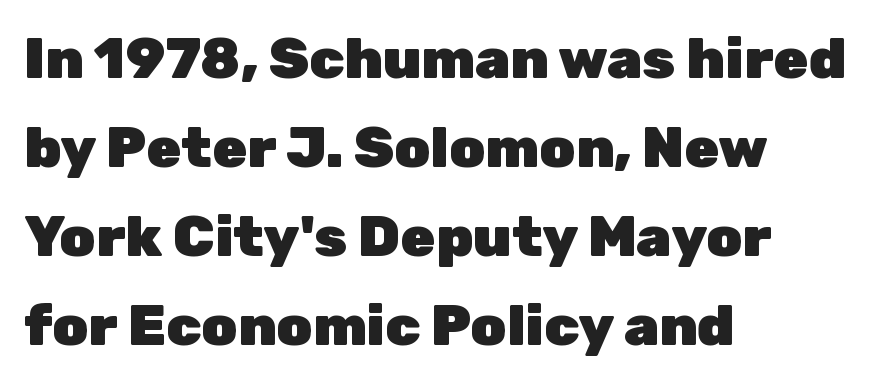
The image shows 57 px heavy sans-serif type, upright; set left-aligned, normal line spacing (1.56x), normal letter spacing, not underlined; low stroke contrast and a medium x-height.
